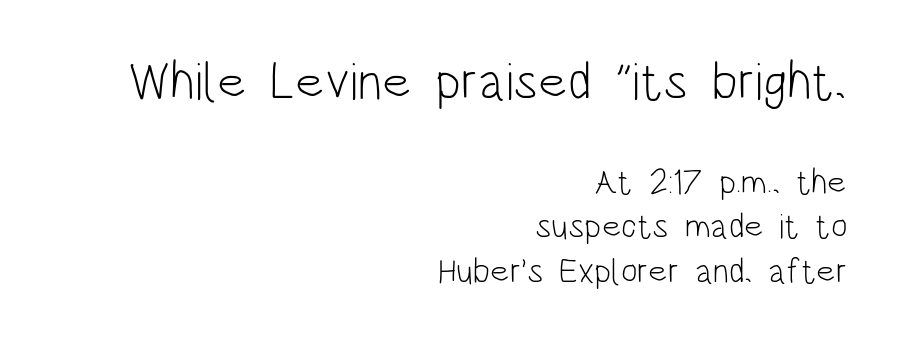
No extra ink here — the face is not bold. This sample has the flowing, uneven cadence of proportional lettering. The face used here is rendered with its standard letterfit. Nobody drew a line under any word here. In this sample the first text group is rendered at the bigger scale.
